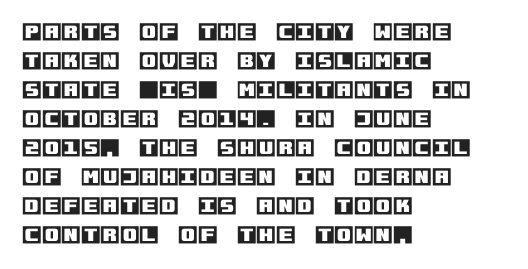
Rows of type keep a routine distance in the vertical direction. Is the block centered? No — it sits flush against the left margin. No italicization has been applied; the sample stays upright. Letters rest on an invisible, unmarked baseline.
